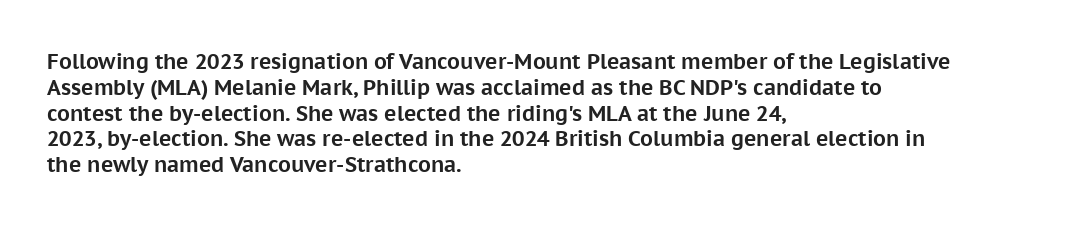
The letters stand upright; this is a roman face. Every row of glyphs begins at an identical x-position on the left. Between one letter and the next there's only the usual sliver of space. Caption: bold face, heavy strokes.
